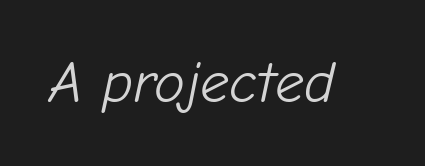
Q: Is the text bold? A: No.
Q: Is the text italic (slanted)? A: Yes, it leans right by about 12 degrees.
Q: Is the text underlined? A: No.
Q: Is the spacing between letters normal or unusually wide? A: Normal.
Q: Width (condensed, normal, or wide)? A: Normal.
Q: Stroke contrast? A: Low.
Q: x-height? A: Medium.
Q: Monospaced? A: No.
